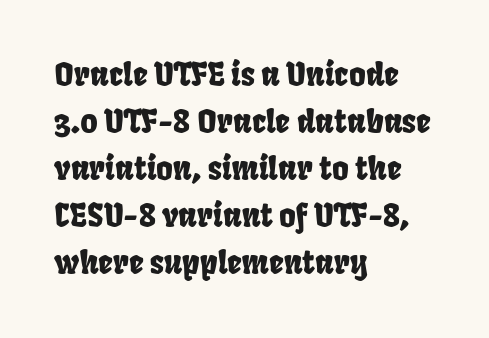
{"serif": "no", "width": "condensed", "stroke_contrast": "low", "x_height": "large", "monospaced": "no", "underline": "no", "align": "left", "line_spacing": "normal", "line_spacing_ratio": 1.47, "letter_spacing": "normal", "letter_spacing_em": 0.0, "glyph_px": 32}
